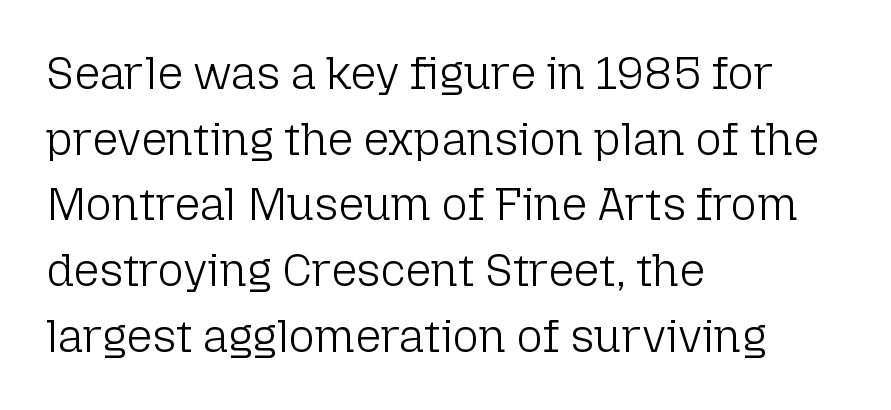
{"serif": "no", "italic": "no", "bold": "no", "weight": "light", "width": "normal", "stroke_contrast": "low", "x_height": "medium", "monospaced": "no", "underline": "no", "align": "left", "line_spacing": "normal", "line_spacing_ratio": 1.46, "letter_spacing": "normal", "letter_spacing_em": 0.0, "glyph_px": 45}
